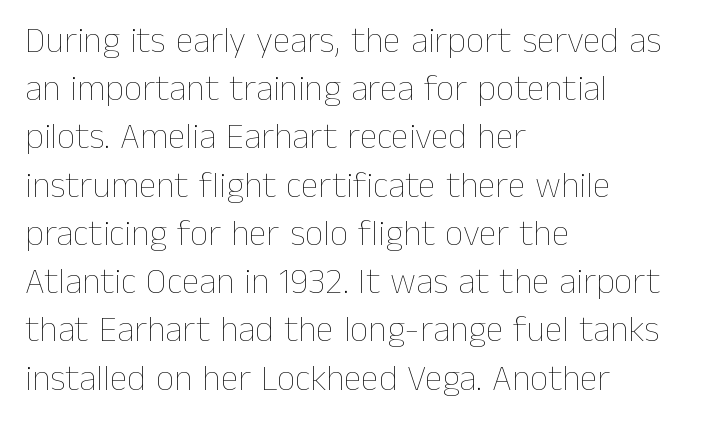
Q: Is the text bold? A: No.
Q: Is the text italic (slanted)? A: No, it is upright.
Q: Is the text underlined? A: No.
Q: How is the paragraph aligned? A: Left-aligned.
Q: Is the spacing between letters normal or unusually wide? A: Normal.
Q: Is the spacing between lines tight, normal or loose? A: Normal.
Q: Width (condensed, normal, or wide)? A: Normal.
Q: Stroke contrast? A: Low.
Q: x-height? A: Medium.
Q: Monospaced? A: No.
